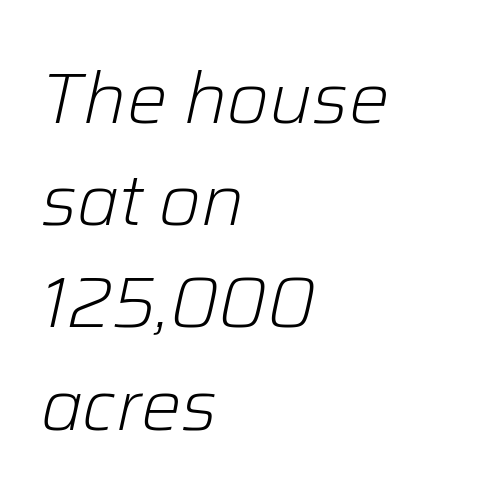
Q: Is the text bold? A: No.
Q: Is the text italic (slanted)? A: Yes, it leans right by about 12 degrees.
Q: Is the text underlined? A: No.
Q: How is the paragraph aligned? A: Left-aligned.
Q: Is the spacing between letters normal or unusually wide? A: Normal.
Q: Is the spacing between lines tight, normal or loose? A: Normal.
Q: Width (condensed, normal, or wide)? A: Normal.
Q: Stroke contrast? A: Low.
Q: x-height? A: Medium.
Q: Monospaced? A: No.
